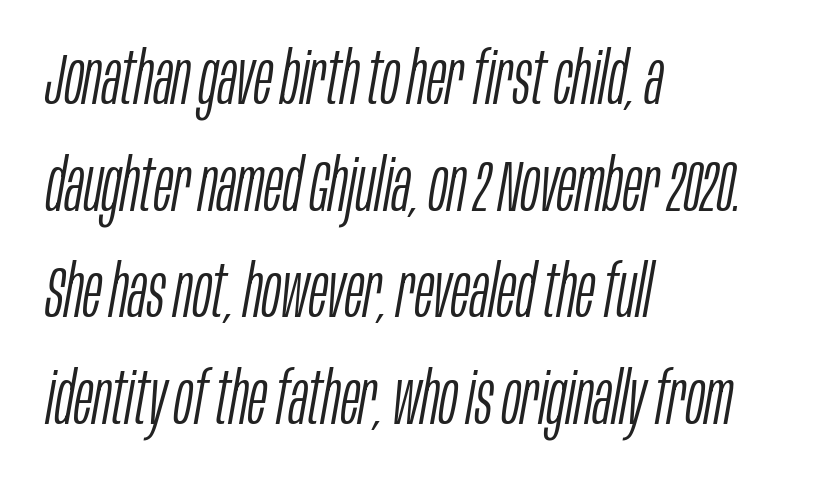
The baseline area is clear. The ragged edge is on the right, which tells us the setting is flush left. Varying glyph widths throughout — classic text-font behaviour. A light-to-regular cut is what we see here. Designer's note — italics engaged. Between one letter and the next there's only the usual sliver of space.
